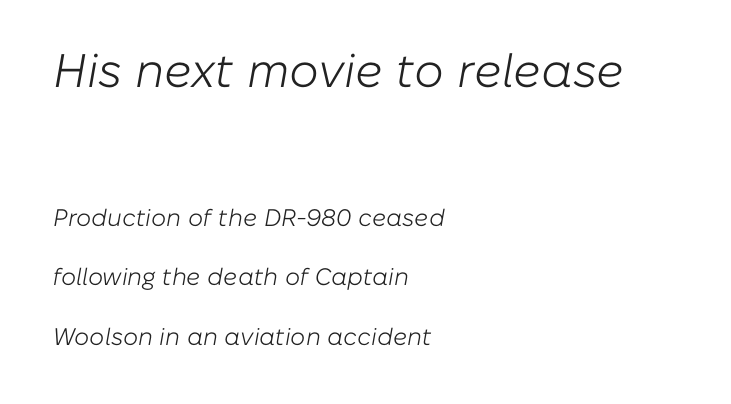
You can tell it's italic because the verticals aren't actually vertical. Every row of glyphs begins at an identical x-position on the left. Clear beneath every line of the passage. How would I describe the line gaps? Wide and relaxed. The horizontal fit of the characters is conventional and even. Weight: regular or lighter.
